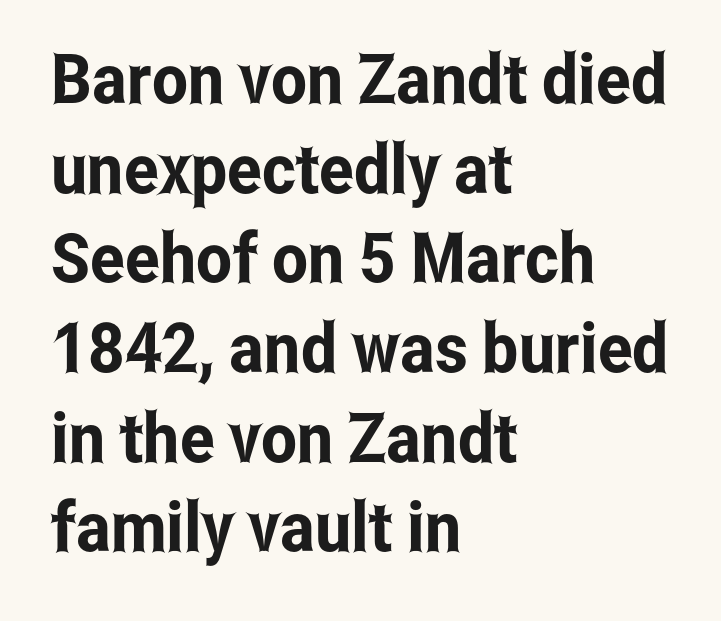
Q: Is the text italic (slanted)? A: No, it is upright.
Q: Is the typeface a serif or a sans-serif typeface? A: Sans-serif.
Q: Is the text underlined? A: No.
Q: How is the paragraph aligned? A: Left-aligned.
Q: Is the spacing between letters normal or unusually wide? A: Normal.
Q: Is the spacing between lines tight, normal or loose? A: Normal.
Q: Width (condensed, normal, or wide)? A: Condensed.
Q: Stroke contrast? A: Low.
Q: x-height? A: Medium.
Q: Monospaced? A: No.
